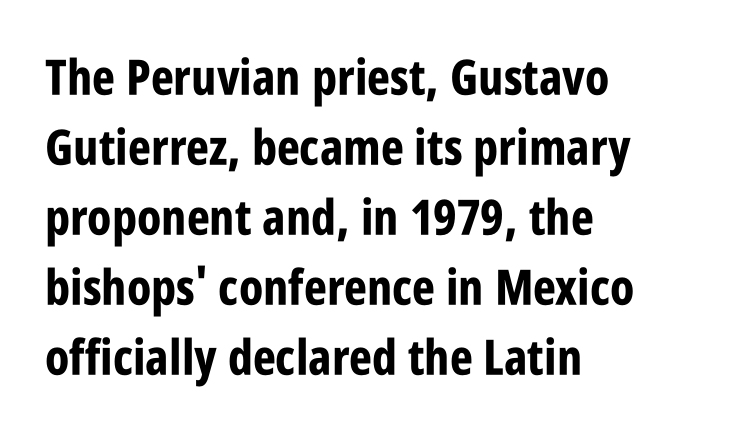
Letter spacing: default. Typographic density is high because the face is bold. Reading down the block, your eye returns to a fixed left position each line. Reading down the column, the eye jumps a familiar distance to each next line.
